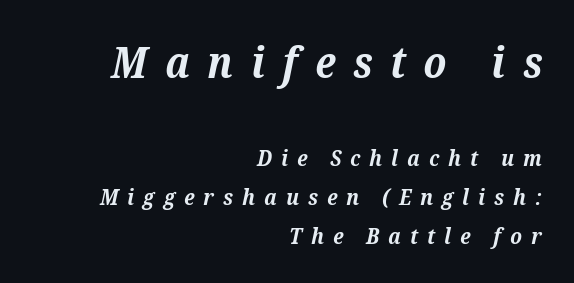
The image shows 43 px bold serif type, italic (leaning right); set right-aligned, line spacing 1.76x, unusually wide letter spacing (+0.41 em), not underlined; the first (top) block is 1.95x larger; medium stroke contrast and a medium x-height.
